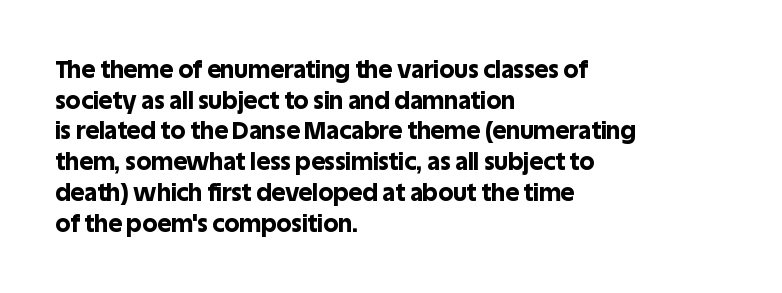
Q: Is the text bold? A: Yes.
Q: Is the text italic (slanted)? A: No, it is upright.
Q: Is the text underlined? A: No.
Q: How is the paragraph aligned? A: Left-aligned.
Q: Is the spacing between letters normal or unusually wide? A: Normal.
Q: Is the spacing between lines tight, normal or loose? A: Normal.
